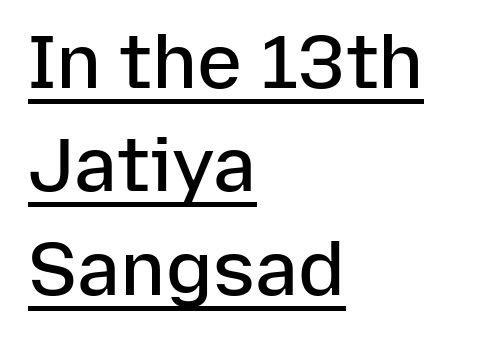
{"serif": "no", "italic": "no", "bold": "semi", "weight": "semibold", "width": "normal", "stroke_contrast": "low", "x_height": "medium", "monospaced": "no", "underline": "yes", "align": "left", "line_spacing": "normal", "line_spacing_ratio": 1.36, "letter_spacing": "normal", "letter_spacing_em": 0.0, "glyph_px": 76}
